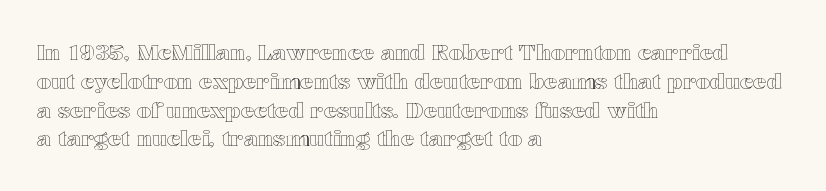
{"italic": "no", "underline": "no", "align": "left", "line_spacing": "normal", "line_spacing_ratio": 1.31, "letter_spacing": "normal", "letter_spacing_em": 0.0, "glyph_px": 22}
